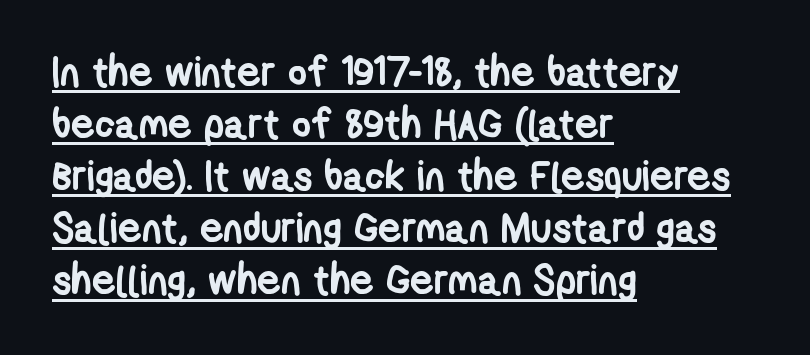
Q: Is the text bold? A: Yes.
Q: Is the typeface a serif or a sans-serif typeface? A: Sans-serif.
Q: Is the text underlined? A: Yes.
Q: How is the paragraph aligned? A: Left-aligned.
Q: Is the spacing between letters normal or unusually wide? A: Normal.
Q: Is the spacing between lines tight, normal or loose? A: Normal.
Q: Width (condensed, normal, or wide)? A: Condensed.
Q: Stroke contrast? A: Low.
Q: x-height? A: Medium.
Q: Monospaced? A: No.
